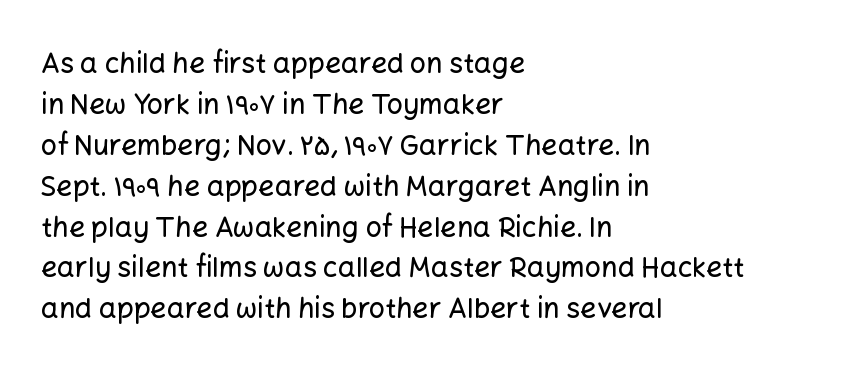
Posture: vertical. This sample has the flowing, uneven cadence of proportional lettering. Honestly, the letter spacing is just normal — you wouldn't notice it. Regular leading. Honestly, there is no underline to notice here at all.
